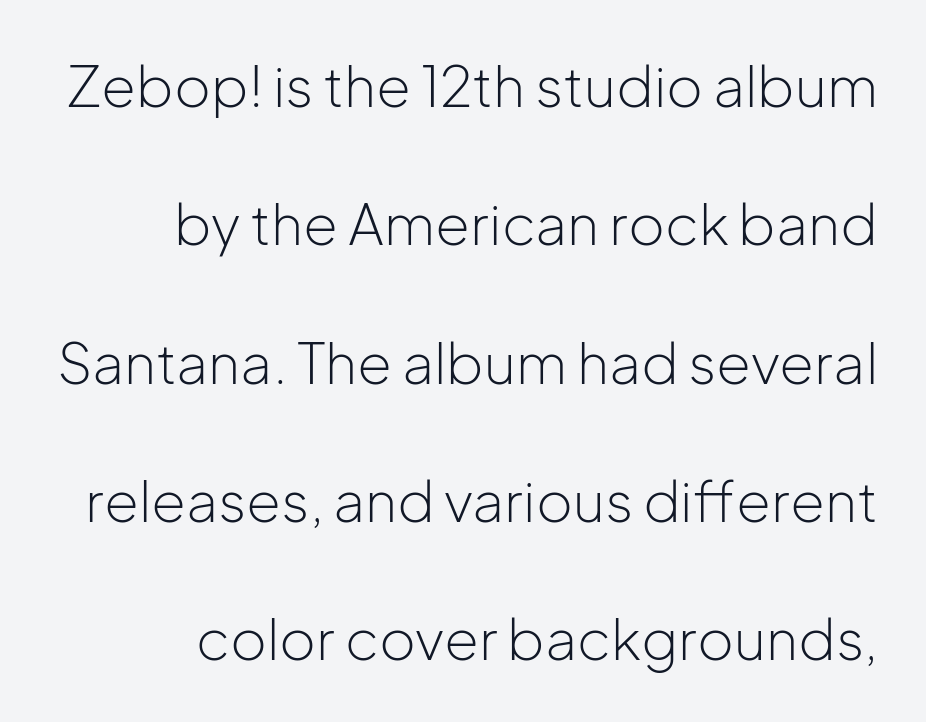
The image shows 56 px light sans-serif type, upright; set right-aligned, loose line spacing (2.47x), normal letter spacing, not underlined; low stroke contrast and a medium x-height.
